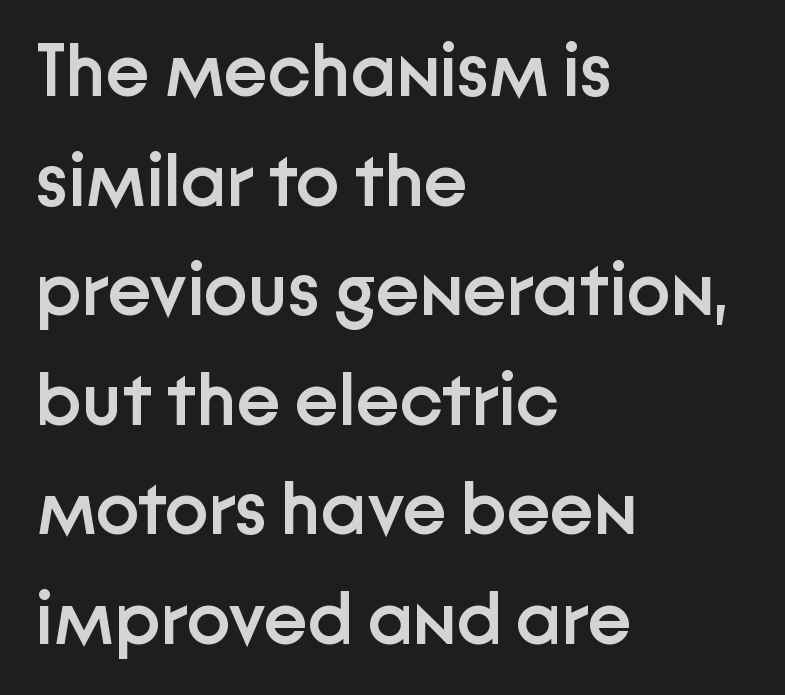
A typesetter would call this zero additional tracking. Casual observation: everything's shoved over to the left. Posture: vertical. Horizontal bands of white between lines are of average thickness.
